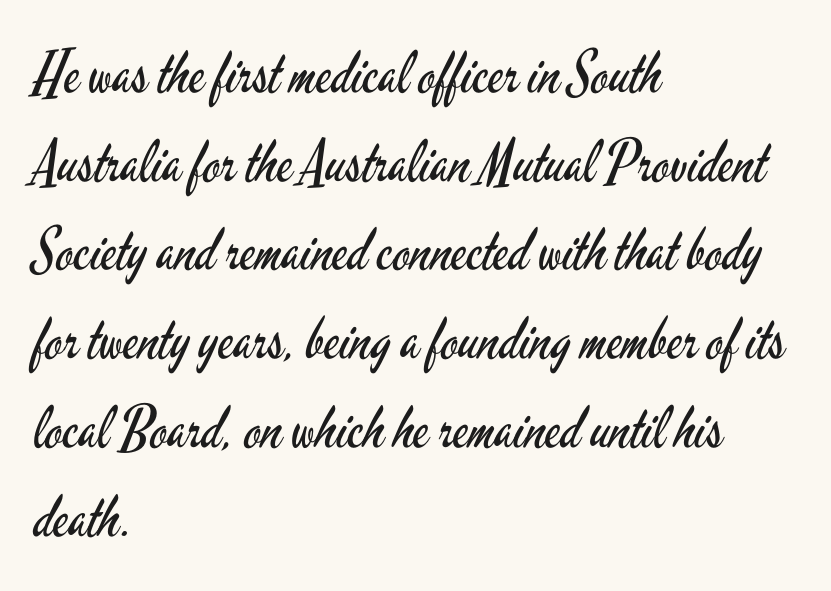
The image shows 58 px regular-weight, condensed sans-serif type; set left-aligned, normal line spacing (1.53x), normal letter spacing, not underlined; low stroke contrast and a small x-height.
